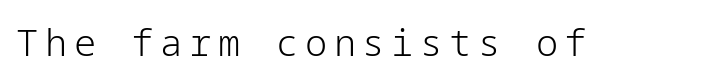
Q: Is the text bold? A: No.
Q: Is the text italic (slanted)? A: No, it is upright.
Q: Is the typeface a serif or a sans-serif typeface? A: Sans-serif.
Q: Is the text underlined? A: No.
Q: Width (condensed, normal, or wide)? A: Normal.
Q: Stroke contrast? A: Low.
Q: x-height? A: Medium.
